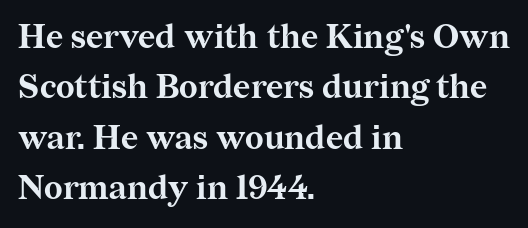
Reading down the column, the eye jumps a familiar distance to each next line. Glyph-to-glyph distance matches everyday printed text. Plenty of ink on the page — the face is bold. Alignment: flush left.
